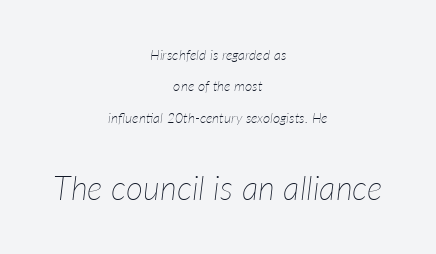
Q: Is the text bold? A: No.
Q: Is the text italic (slanted)? A: Yes, it leans right by about 7 degrees.
Q: Is the text underlined? A: No.
Q: How is the paragraph aligned? A: Centered.
Q: Is the spacing between letters normal or unusually wide? A: Normal.
Q: Is the spacing between lines tight, normal or loose? A: Loose.
Q: Which block of text is set in a larger size, the first (top) or the second (bottom)? A: The second (bottom) one.
Q: Width (condensed, normal, or wide)? A: Normal.
Q: Stroke contrast? A: Low.
Q: x-height? A: Medium.
Q: Monospaced? A: No.
